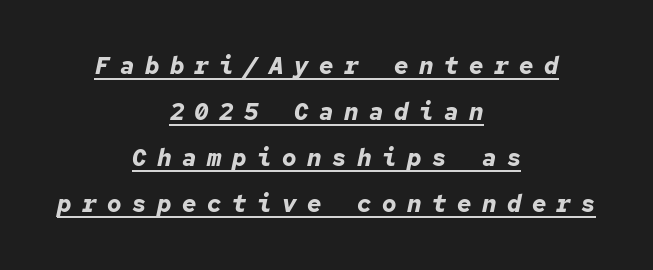
The image shows 24 px bold type, italic (leaning right); set centered, loose line spacing (1.92x), unusually wide letter spacing (+0.44 em), underlined.
